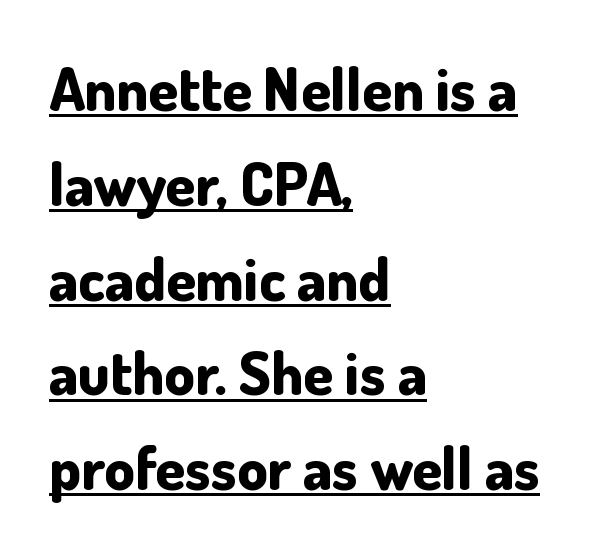
Q: Is the text bold? A: Yes.
Q: Is the text italic (slanted)? A: No, it is upright.
Q: Is the typeface a serif or a sans-serif typeface? A: Sans-serif.
Q: Is the text underlined? A: Yes.
Q: How is the paragraph aligned? A: Left-aligned.
Q: Is the spacing between letters normal or unusually wide? A: Normal.
Q: Is the spacing between lines tight, normal or loose? A: Normal.
Q: Width (condensed, normal, or wide)? A: Normal.
Q: Stroke contrast? A: Low.
Q: x-height? A: Small.
Q: Monospaced? A: No.
